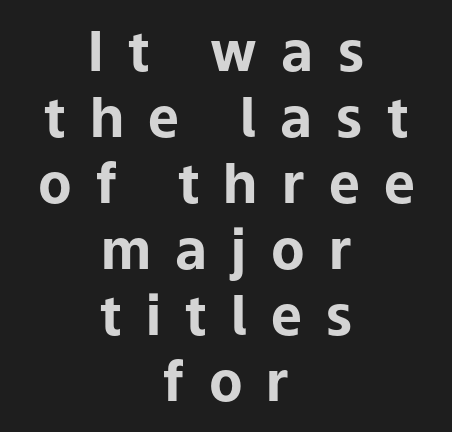
{"serif": "no", "italic": "no", "bold": "yes", "weight": "bold", "width": "normal", "stroke_contrast": "low", "x_height": "medium", "monospaced": "no", "underline": "no", "align": "center", "line_spacing_ratio": 1.2, "letter_spacing": "wide", "letter_spacing_em": 0.44, "glyph_px": 55}
